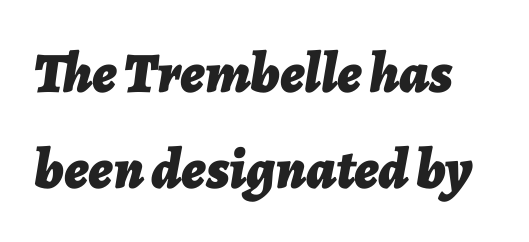
These lines were composed using italics. A clean baseline with only descenders dipping below it. Pretty heavy lettering here — definitely bold. The line texture is even and compact thanks to regular tracking. Normally led — the rows are evenly, conventionally spaced.
